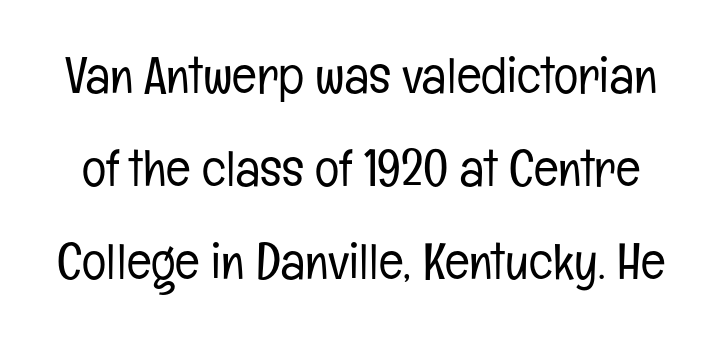
The image shows 51 px light, condensed sans-serif type, upright; set line spacing 1.82x, normal letter spacing, not underlined; low stroke contrast and a medium x-height.
